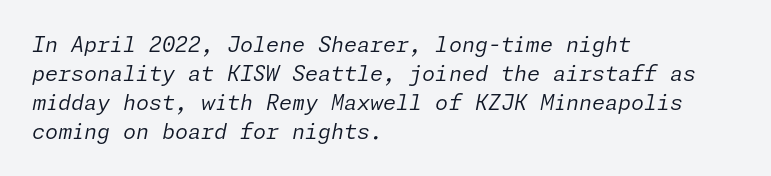
{"italic": "yes", "lean": "right", "slant_degrees": 11, "bold": "no", "underline": "no", "align": "left", "line_spacing": "normal", "line_spacing_ratio": 1.38, "letter_spacing": "normal", "letter_spacing_em": 0.0, "glyph_px": 21}
